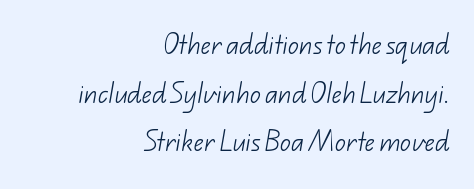
Q: Is the text bold? A: No.
Q: Is the text underlined? A: No.
Q: How is the paragraph aligned? A: Right-aligned.
Q: Is the spacing between letters normal or unusually wide? A: Normal.
Q: Is the spacing between lines tight, normal or loose? A: Loose.
